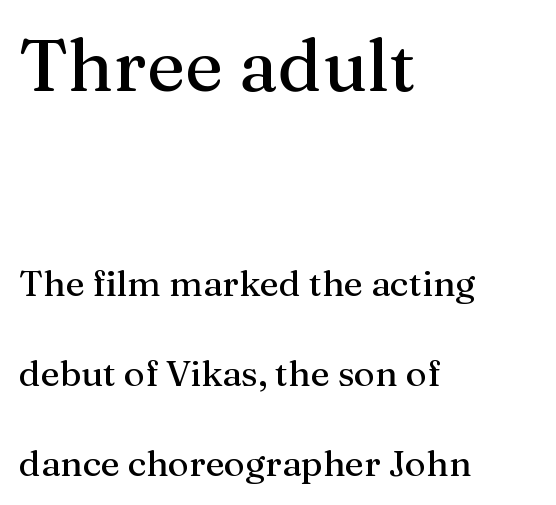
If you drew a line through each stem, it would be perfectly vertical. Each word holds together tightly as a unit, with standard inter-letter gaps. The face used here is proportionally spaced, like ordinary book or web type. Look at the glyph heights: the upper group is clearly the bigger setting. What's the leading like? Stretched, with rows far apart.
